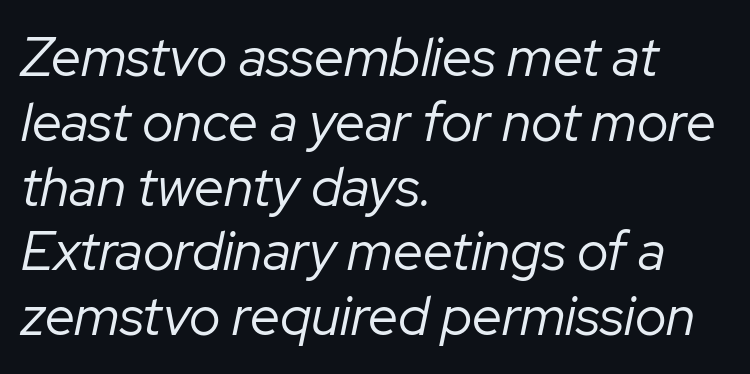
Weight: in the light-to-regular range. Looks like regular typesetting: each glyph gets only the width it needs. Compared with typical body copy, the letter spacing here is the same. Unmarked baselines from the first word to the last. One-word summary of the alignment: left.
